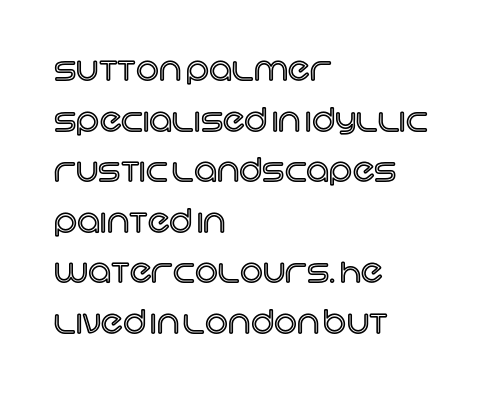
The image shows 32 px text type, upright; set left-aligned, normal line spacing (1.58x), normal letter spacing, not underlined; a large x-height.
